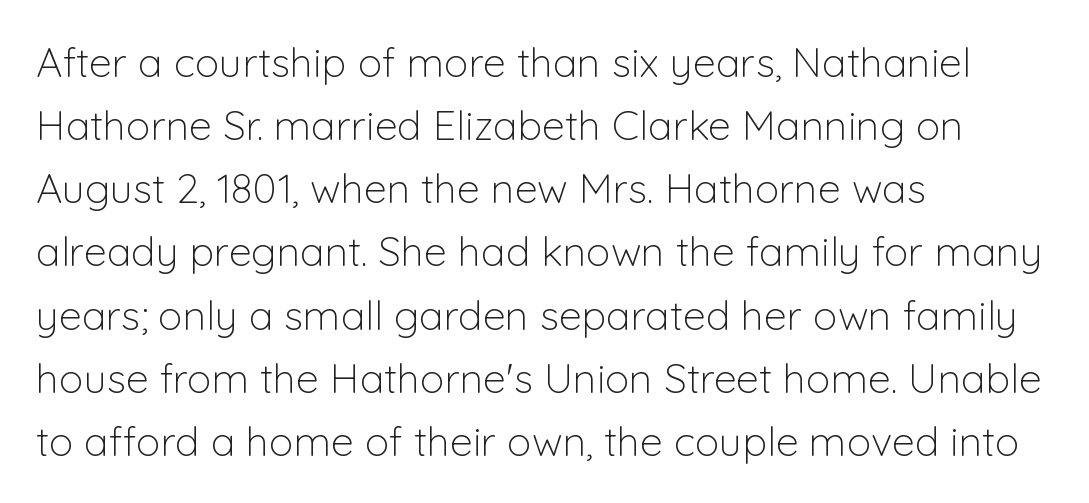
Q: Is the text bold? A: No.
Q: Is the text italic (slanted)? A: No, it is upright.
Q: Is the typeface a serif or a sans-serif typeface? A: Sans-serif.
Q: Is the text underlined? A: No.
Q: How is the paragraph aligned? A: Left-aligned.
Q: Is the spacing between letters normal or unusually wide? A: Normal.
Q: Is the spacing between lines tight, normal or loose? A: Normal.
Q: Width (condensed, normal, or wide)? A: Normal.
Q: Stroke contrast? A: Low.
Q: x-height? A: Medium.
Q: Monospaced? A: No.
